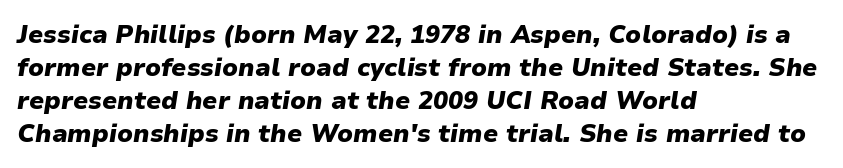
{"italic": "yes", "lean": "right", "slant_degrees": 9, "bold": "yes", "underline": "no", "align": "left", "line_spacing": "normal", "line_spacing_ratio": 1.32, "letter_spacing": "normal", "letter_spacing_em": 0.0, "glyph_px": 25}
